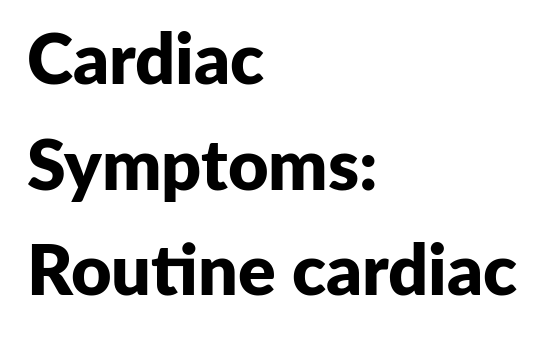
Leading matches the norm, producing a regular column. Plenty of ink on the page — the face is bold. The rag falls on the right side of this text block. Note: no serifs on the glyphs. You could not count columns in this text — the font is proportionally spaced.
